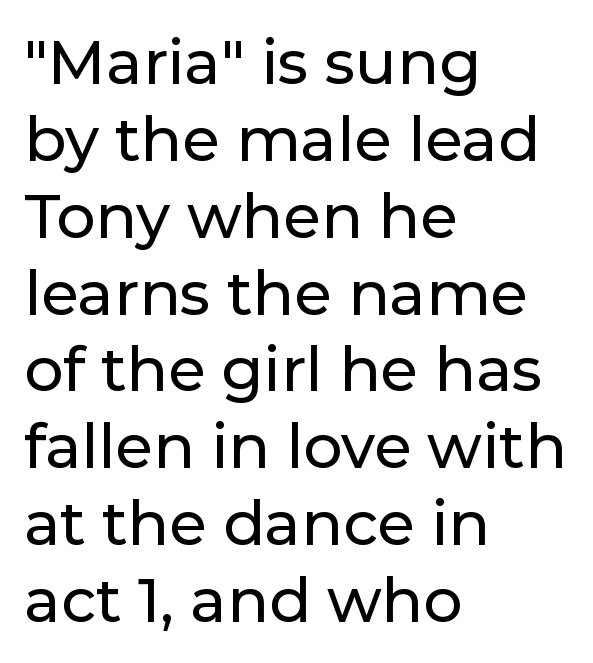
The passage shown is not underscored anywhere. Left-aligned paragraph, ragged on the right. Vertical strokes here are truly vertical. The font family rendered here belongs to the sans-serif group. Between one letter and the next there's only the usual sliver of space. Regarding leading, the lines here are spaced in the standard way.
